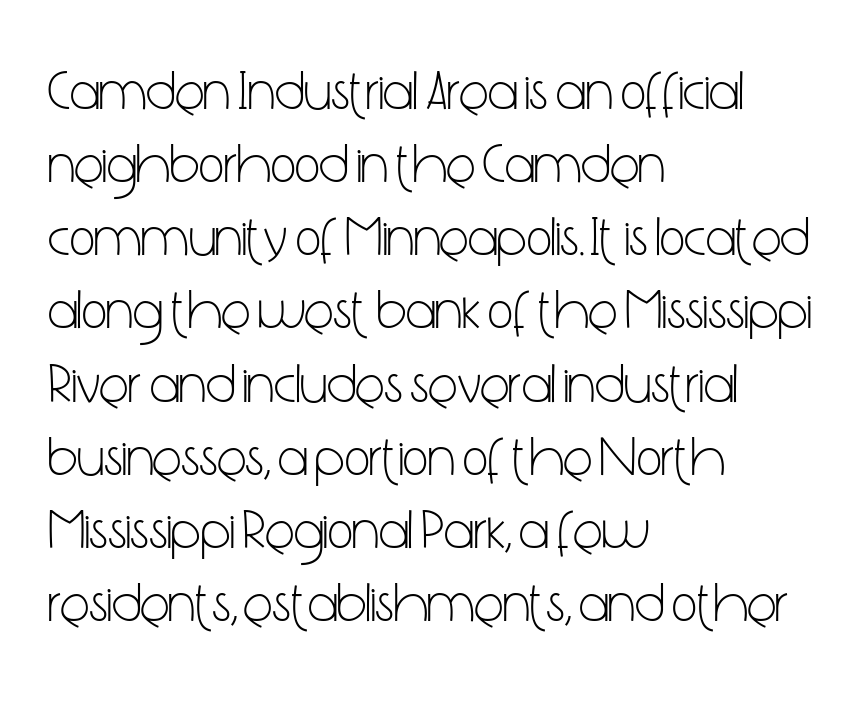
The image shows 55 px light, condensed sans-serif type, upright; set left-aligned, normal line spacing (1.33x), normal letter spacing, not underlined; low stroke contrast and a medium x-height.
